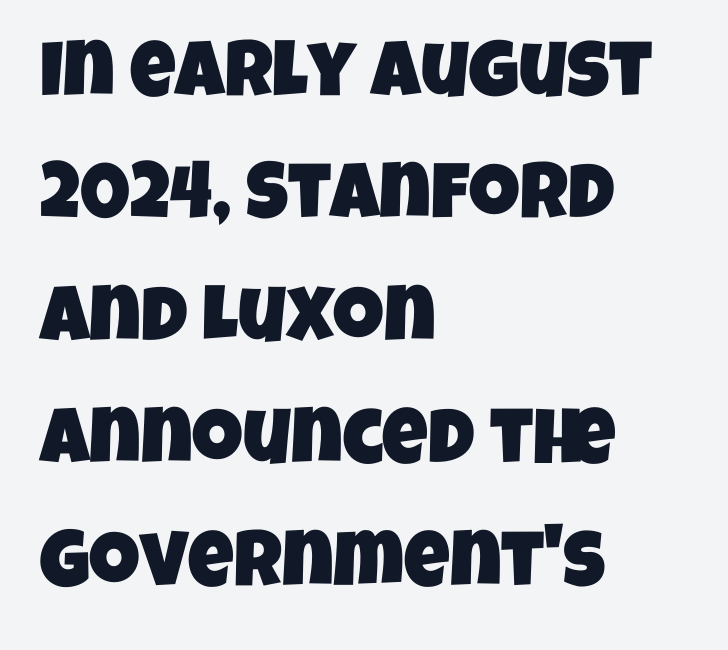
{"serif": "no", "width": "condensed", "stroke_contrast": "low", "x_height": "large", "monospaced": "no", "underline": "no", "align": "left", "line_spacing": "normal", "line_spacing_ratio": 1.55, "letter_spacing": "normal", "letter_spacing_em": 0.0, "glyph_px": 79}
